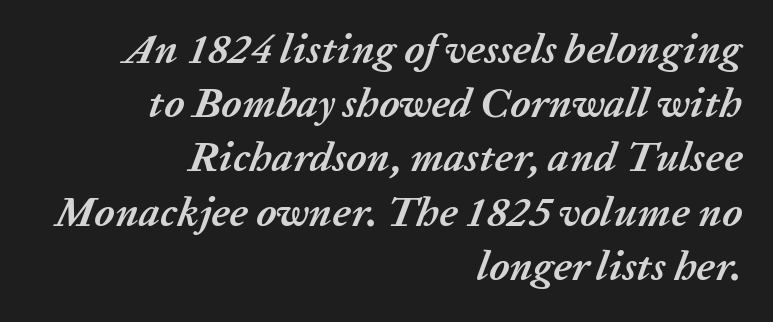
{"italic": "yes", "lean": "right", "slant_degrees": 20, "bold": "yes", "weight": "semibold", "width": "normal", "stroke_contrast": "low", "x_height": "medium", "monospaced": "no", "underline": "no", "align": "right", "line_spacing": "normal", "line_spacing_ratio": 1.29, "letter_spacing": "normal", "letter_spacing_em": 0.0, "glyph_px": 42}
